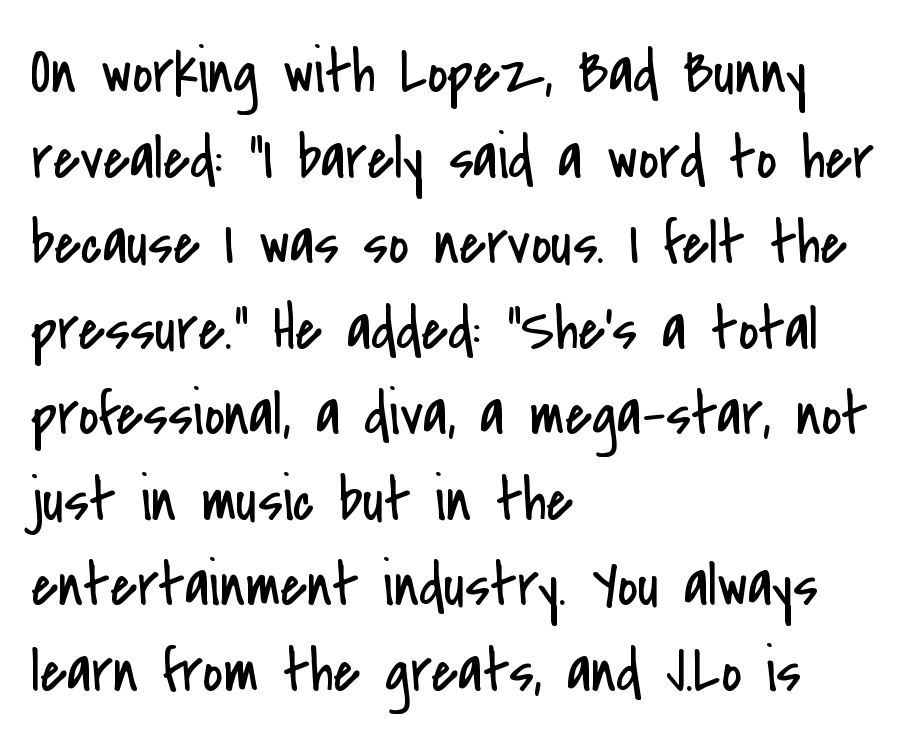
The strokes are not fattened; the text isn't bold. A typesetter would label this face a sans. Quick note: underline off. The typesetter chose a ragged-right arrangement here. No italicization has been applied; the sample stays upright.
